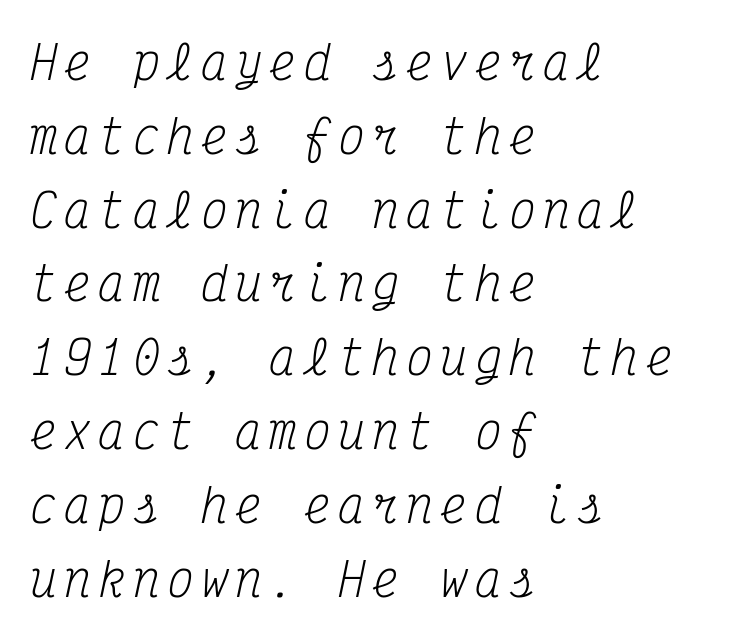
The rendering anchors every line to the left-hand side. Unlike a clean sans, this face finishes its strokes with serifs. Unmarked baselines from the first word to the last. This block has exactly the height ordinary leading produces.
